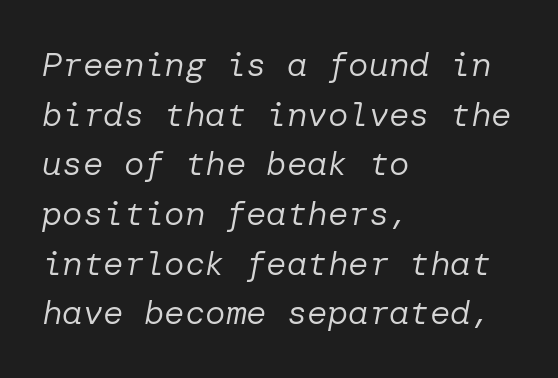
{"italic": "yes", "lean": "right", "slant_degrees": 10, "bold": "no", "weight": "regular", "width": "normal", "stroke_contrast": "low", "x_height": "medium", "underline": "no", "align": "left", "line_spacing": "normal", "line_spacing_ratio": 1.46, "letter_spacing": "normal", "letter_spacing_em": 0.0, "glyph_px": 34}
